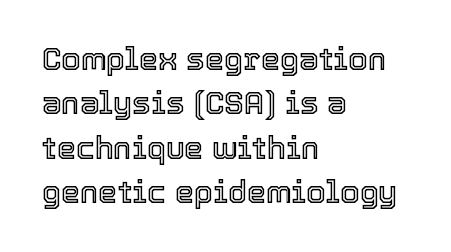
Q: Is the text italic (slanted)? A: No, it is upright.
Q: Is the text underlined? A: No.
Q: How is the paragraph aligned? A: Left-aligned.
Q: Is the spacing between letters normal or unusually wide? A: Normal.
Q: Is the spacing between lines tight, normal or loose? A: Normal.
Q: Width (condensed, normal, or wide)? A: Normal.
Q: x-height? A: Medium.
Q: Monospaced? A: No.
